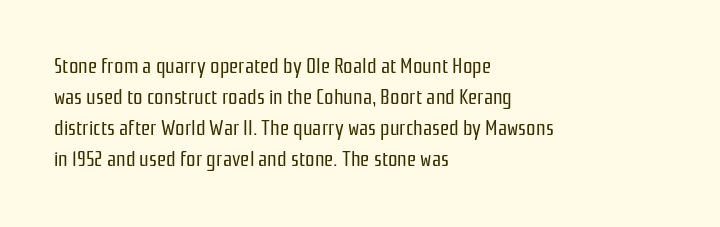
No chunkiness to these letters — they're not bold. The area under the type is left untouched. This rendering uses left alignment, leaving the right contour irregular. The font's upright variant was chosen for this text. Compared with typical body copy, the letter spacing here is the same.
